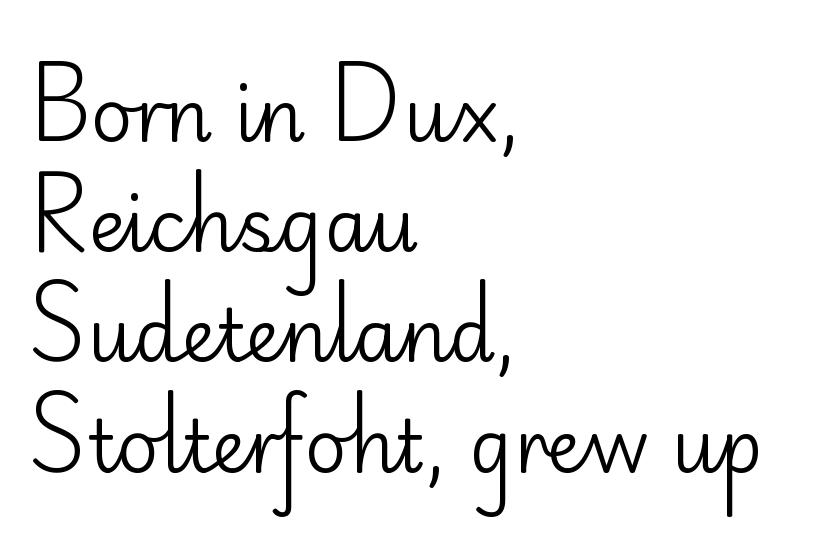
The image shows 73 px regular-weight sans-serif type, upright; set left-aligned, normal line spacing (1.51x), normal letter spacing, not underlined; low stroke contrast and a small x-height.
